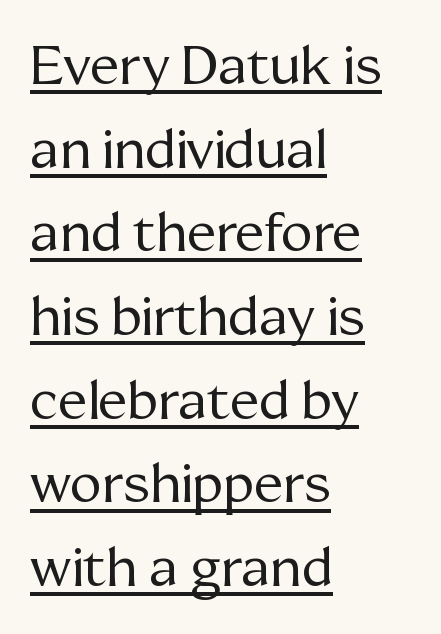
Q: Is the text bold? A: No.
Q: Is the text italic (slanted)? A: No, it is upright.
Q: Is the typeface a serif or a sans-serif typeface? A: Serif.
Q: Is the text underlined? A: Yes.
Q: How is the paragraph aligned? A: Left-aligned.
Q: Is the spacing between letters normal or unusually wide? A: Normal.
Q: Is the spacing between lines tight, normal or loose? A: Normal.
Q: Width (condensed, normal, or wide)? A: Normal.
Q: Stroke contrast? A: Medium.
Q: x-height? A: Medium.
Q: Monospaced? A: No.
